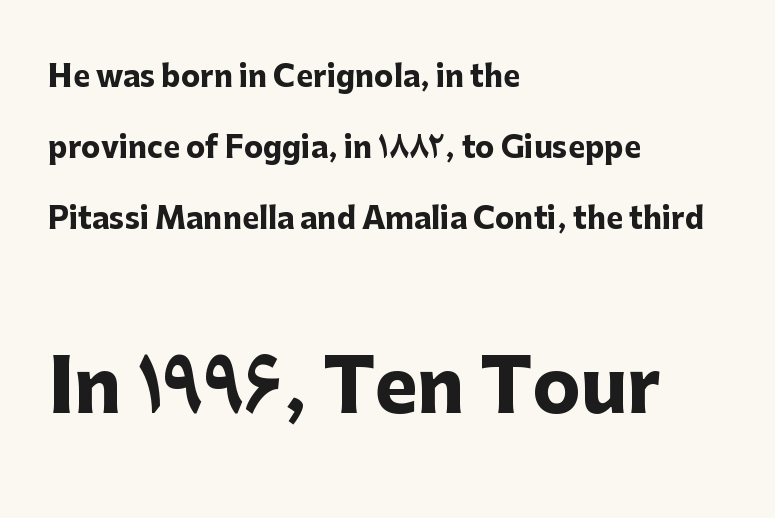
{"serif": "no", "italic": "no", "bold": "yes", "weight": "heavy", "width": "normal", "stroke_contrast": "low", "x_height": "medium", "monospaced": "no", "underline": "no", "align": "left", "line_spacing": "loose", "line_spacing_ratio": 2.44, "letter_spacing": "normal", "letter_spacing_em": 0.0, "larger_block": "second", "size_ratio": 2.48, "glyph_px": 72}
